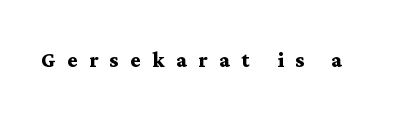
Q: Is the text bold? A: Yes.
Q: Is the text italic (slanted)? A: No, it is upright.
Q: Is the text underlined? A: No.
Q: Is the spacing between letters normal or unusually wide? A: Unusually wide.
